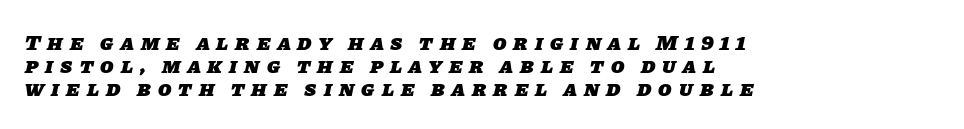
{"bold": "yes", "underline": "no", "align": "left", "line_spacing": "tight", "line_spacing_ratio": 1.05, "letter_spacing": "wide", "letter_spacing_em": 0.32, "glyph_px": 22}
